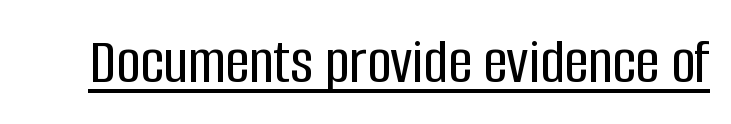
Q: Is the text italic (slanted)? A: No, it is upright.
Q: Is the typeface a serif or a sans-serif typeface? A: Sans-serif.
Q: Is the text underlined? A: Yes.
Q: Is the spacing between letters normal or unusually wide? A: Normal.
Q: Width (condensed, normal, or wide)? A: Condensed.
Q: Stroke contrast? A: Low.
Q: x-height? A: Large.
Q: Monospaced? A: No.
